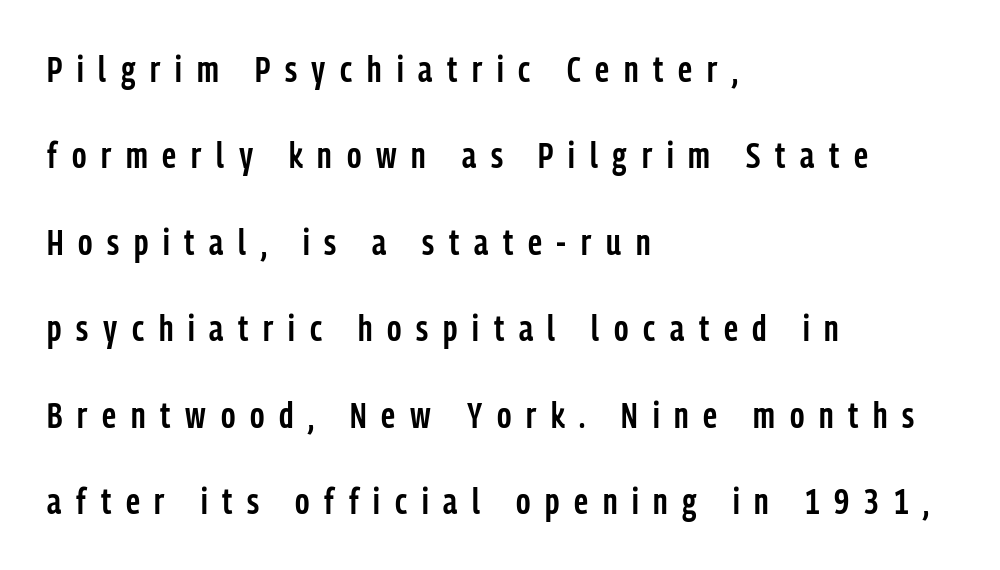
{"serif": "no", "italic": "no", "bold": "semi", "weight": "semibold", "width": "condensed", "stroke_contrast": "low", "x_height": "medium", "monospaced": "no", "underline": "no", "align": "left", "line_spacing": "loose", "line_spacing_ratio": 2.4, "letter_spacing": "wide", "letter_spacing_em": 0.41, "glyph_px": 36}
